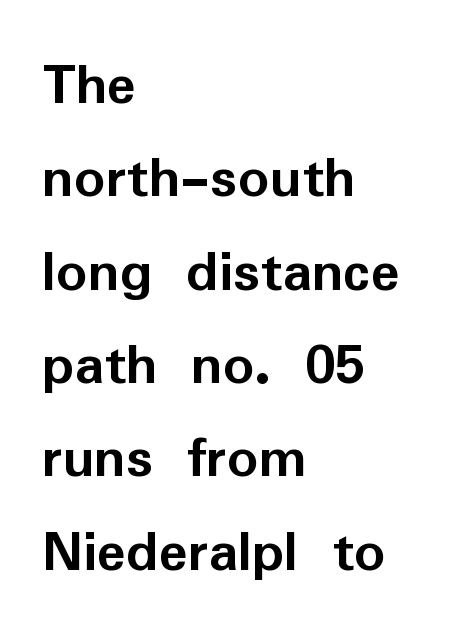
The image shows 61 px semibold sans-serif type, upright; set left-aligned, normal line spacing (1.53x), normal letter spacing, not underlined; low stroke contrast and a medium x-height.
